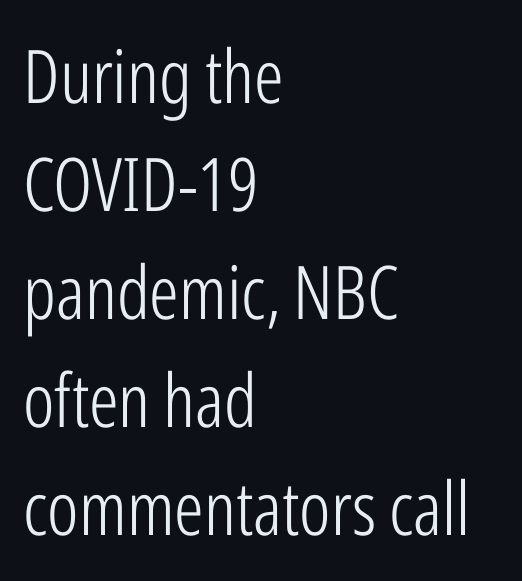
Q: Is the text bold? A: No.
Q: Is the text italic (slanted)? A: No, it is upright.
Q: Is the typeface a serif or a sans-serif typeface? A: Sans-serif.
Q: Is the text underlined? A: No.
Q: How is the paragraph aligned? A: Left-aligned.
Q: Is the spacing between letters normal or unusually wide? A: Normal.
Q: Is the spacing between lines tight, normal or loose? A: Normal.
Q: Width (condensed, normal, or wide)? A: Condensed.
Q: Stroke contrast? A: Low.
Q: x-height? A: Medium.
Q: Monospaced? A: No.
